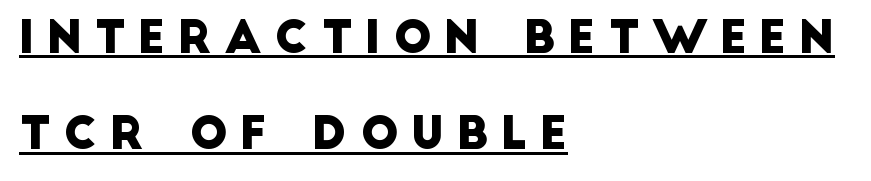
{"serif": "no", "width": "normal", "stroke_contrast": "low", "x_height": "large", "monospaced": "no", "underline": "yes", "align": "left", "line_spacing": "loose", "line_spacing_ratio": 2.14, "letter_spacing": "wide", "letter_spacing_em": 0.27, "glyph_px": 45}
